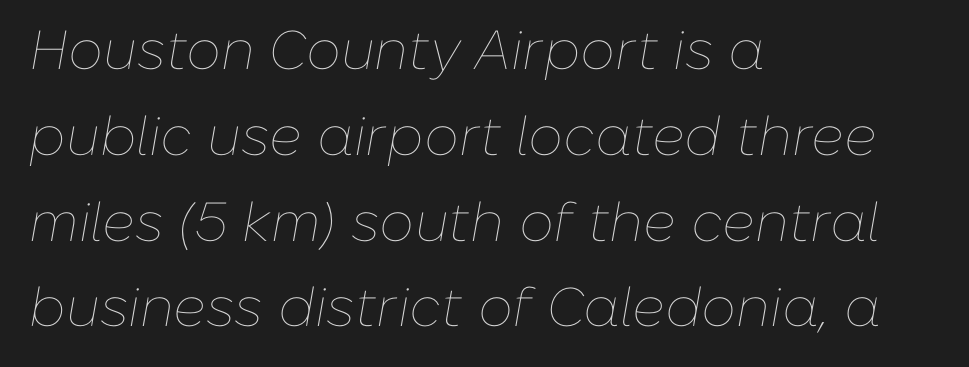
Bare-footed words on every line. The strokes carry an ordinary text weight at most. What's the leading like? Ordinary, nothing unusual. Varying glyph widths throughout — classic text-font behaviour. Short note: letters normally spaced.
